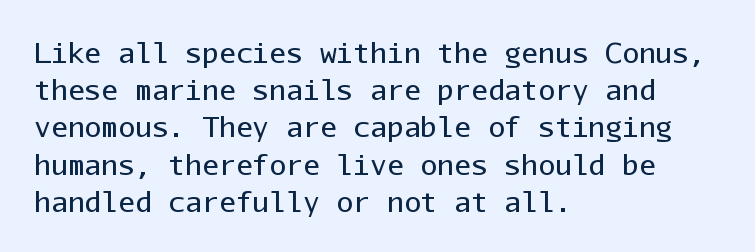
{"serif": "no", "italic": "no", "bold": "no", "weight": "regular", "width": "normal", "stroke_contrast": "low", "x_height": "medium", "monospaced": "yes", "underline": "no", "align": "left", "line_spacing": "normal", "line_spacing_ratio": 1.33, "letter_spacing": "normal", "letter_spacing_em": 0.0, "glyph_px": 28}
